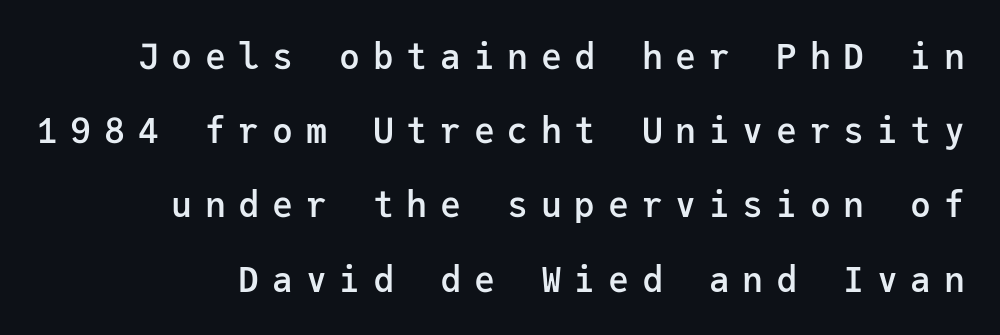
The image shows 35 px semibold sans-serif type, upright, monospaced; set loose line spacing (2.12x), unusually wide letter spacing (+0.36 em), not underlined; low stroke contrast and a medium x-height.
